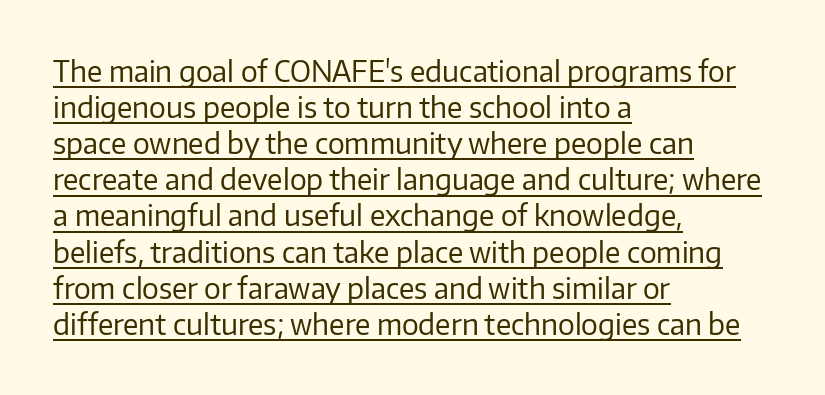
{"serif": "no", "italic": "no", "bold": "no", "weight": "regular", "width": "normal", "stroke_contrast": "low", "x_height": "medium", "monospaced": "no", "underline": "yes", "align": "left", "line_spacing": "normal", "line_spacing_ratio": 1.29, "letter_spacing": "normal", "letter_spacing_em": 0.0, "glyph_px": 28}
